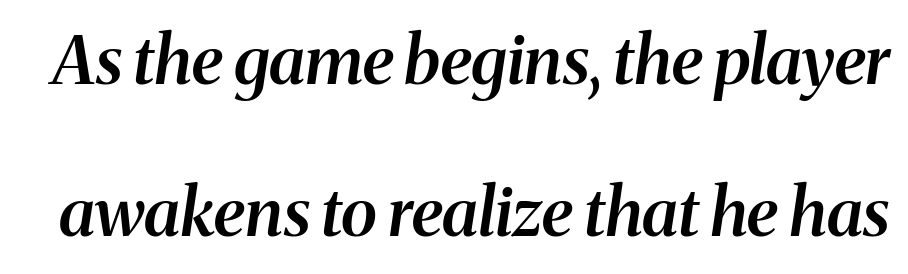
{"serif": "yes", "italic": "yes", "lean": "right", "slant_degrees": 8, "bold": "semi", "weight": "semibold", "width": "normal", "stroke_contrast": "medium", "x_height": "medium", "monospaced": "no", "underline": "no", "line_spacing": "loose", "line_spacing_ratio": 2.27, "letter_spacing": "normal", "letter_spacing_em": 0.0, "glyph_px": 67}
